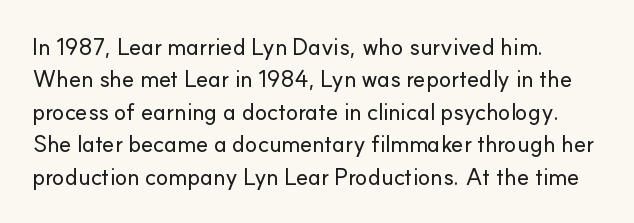
Q: Is the text italic (slanted)? A: No, it is upright.
Q: Is the text underlined? A: No.
Q: How is the paragraph aligned? A: Left-aligned.
Q: Is the spacing between letters normal or unusually wide? A: Normal.
Q: Is the spacing between lines tight, normal or loose? A: Normal.
